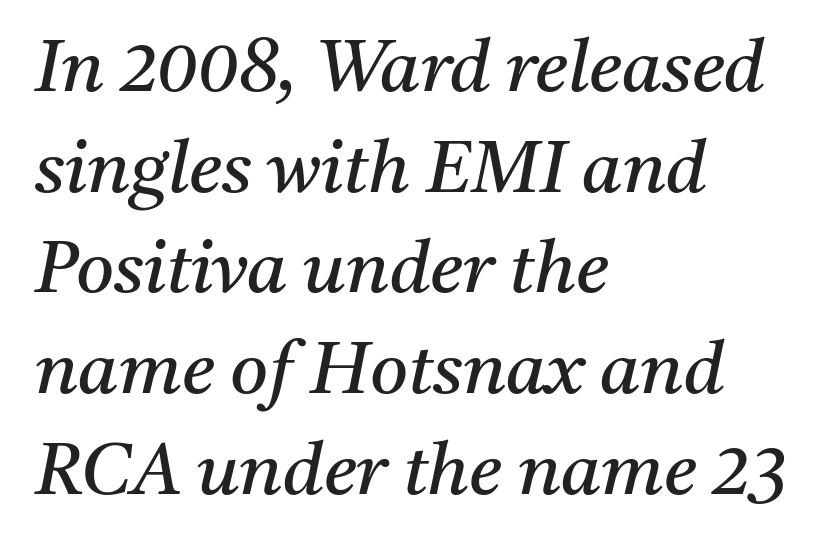
{"serif": "yes", "italic": "yes", "lean": "right", "slant_degrees": 11, "bold": "no", "weight": "regular", "width": "normal", "stroke_contrast": "medium", "x_height": "medium", "monospaced": "no", "underline": "no", "align": "left", "line_spacing": "normal", "line_spacing_ratio": 1.38, "letter_spacing": "normal", "letter_spacing_em": 0.0, "glyph_px": 73}
